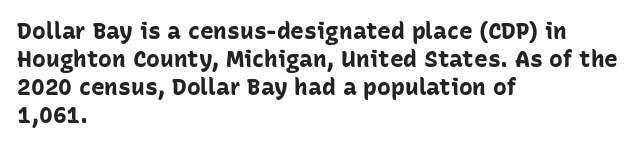
Look at the stroke-to-counter ratio: heavy, a bold. Ordinary non-slanted type is in use. The baseline area is clear. The setting favours the left margin, as ordinary paragraphs usually do. Look at the tracking — it's just the regular setting, nothing added.
